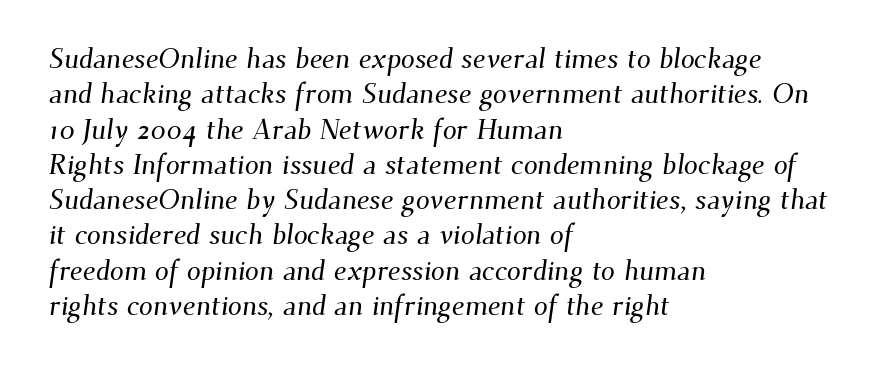
{"serif": "yes", "width": "normal", "stroke_contrast": "medium", "x_height": "small", "monospaced": "no", "underline": "no", "align": "left", "line_spacing": "normal", "line_spacing_ratio": 1.26, "letter_spacing": "normal", "letter_spacing_em": 0.0, "glyph_px": 28}
